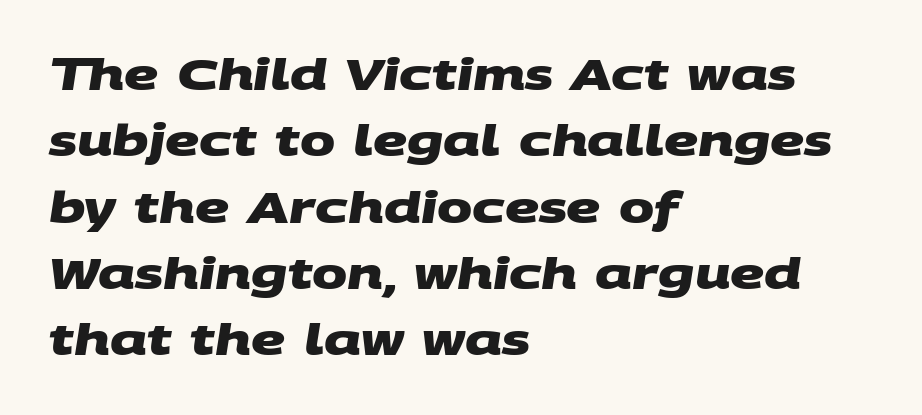
{"serif": "no", "bold": "yes", "weight": "heavy", "width": "wide", "stroke_contrast": "medium", "x_height": "large", "monospaced": "no", "underline": "no", "align": "left", "line_spacing": "normal", "line_spacing_ratio": 1.58, "letter_spacing": "normal", "letter_spacing_em": 0.0, "glyph_px": 42}
